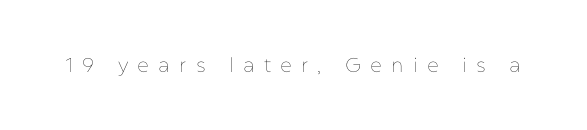
The strokes carry an ordinary text weight at most. Display-style spreading of the glyphs; the letterfit is very open. Do the letters lean? They stand straight. The glyphs are unaccompanied by any horizontal stroke below them.
